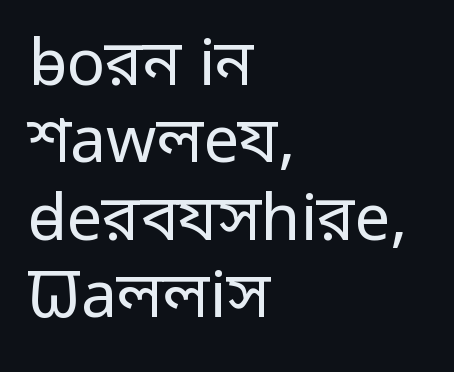
Q: Is the text bold? A: No.
Q: Is the text italic (slanted)? A: No, it is upright.
Q: Is the typeface a serif or a sans-serif typeface? A: Sans-serif.
Q: Is the text underlined? A: No.
Q: How is the paragraph aligned? A: Left-aligned.
Q: Is the spacing between letters normal or unusually wide? A: Normal.
Q: Width (condensed, normal, or wide)? A: Normal.
Q: Stroke contrast? A: Low.
Q: x-height? A: Medium.
Q: Monospaced? A: No.
